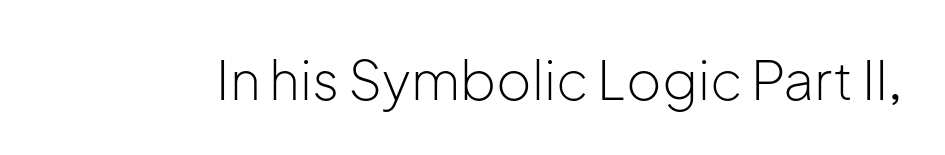
Grotesque or geometric, the face here clearly has no serifs. These lines are rendered in a variable-pitch font. Italic? Not at all — the glyphs are vertical. The cut favours lightness, reaching ordinary text weight at its darkest. In terms of letterspacing, this is plain default setting. Nobody drew a line under any word here.
